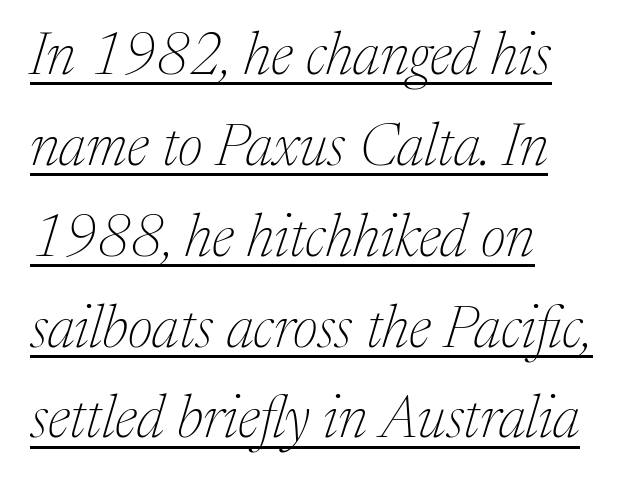
Q: Is the text bold? A: No.
Q: Is the text italic (slanted)? A: Yes, it leans right by about 17 degrees.
Q: Is the typeface a serif or a sans-serif typeface? A: Serif.
Q: Is the text underlined? A: Yes.
Q: How is the paragraph aligned? A: Left-aligned.
Q: Is the spacing between letters normal or unusually wide? A: Normal.
Q: Is the spacing between lines tight, normal or loose? A: Normal.
Q: Width (condensed, normal, or wide)? A: Normal.
Q: Stroke contrast? A: Medium.
Q: x-height? A: Medium.
Q: Monospaced? A: No.
